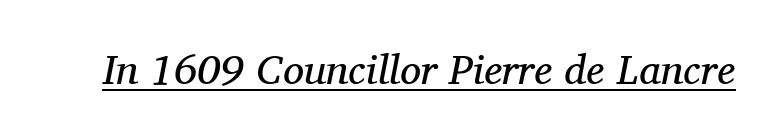
{"serif": "yes", "italic": "yes", "lean": "right", "slant_degrees": 11, "bold": "no", "weight": "regular", "width": "normal", "stroke_contrast": "medium", "x_height": "medium", "monospaced": "no", "underline": "yes", "letter_spacing": "normal", "letter_spacing_em": 0.0, "glyph_px": 42}
